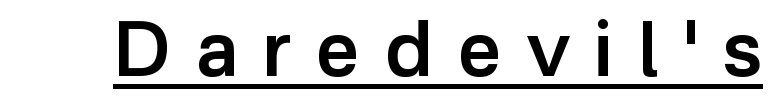
A roman cut, with each character standing at attention. The glyphs in this specimen are sans serif. This is the in-between weight designers call semibold or demi. These lines have a slow, spaced-out rhythm from letter to letter. Does a line run under the words? Yes, clearly. Think of a printed novel: that variable character pitch is what you see here.
